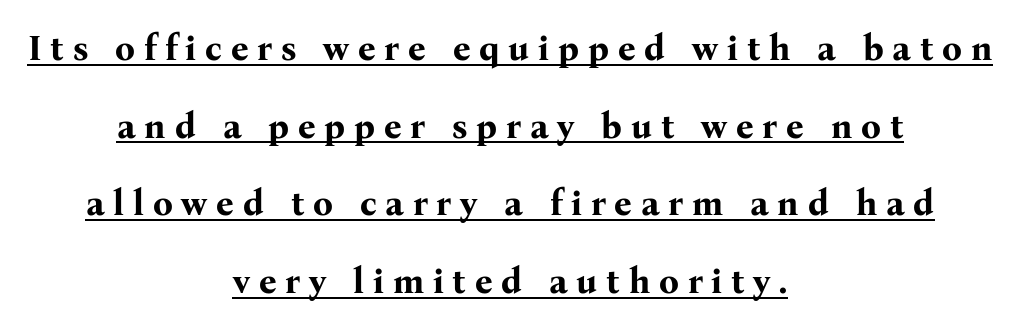
In CSS terms this would be text-align: center. Unlike a clean sans, this face finishes its strokes with serifs. The vertical gap from one line to the next is large. Notice how thick the strokes are: this is what a full bold looks like. Style check: upright. The words here are underlined.
